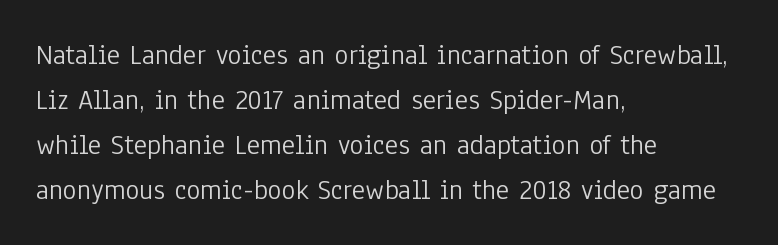
{"serif": "no", "italic": "no", "bold": "no", "weight": "light", "width": "condensed", "stroke_contrast": "low", "x_height": "medium", "monospaced": "no", "underline": "no", "align": "left", "line_spacing": "normal", "line_spacing_ratio": 1.55, "letter_spacing": "normal", "letter_spacing_em": 0.0, "glyph_px": 29}
